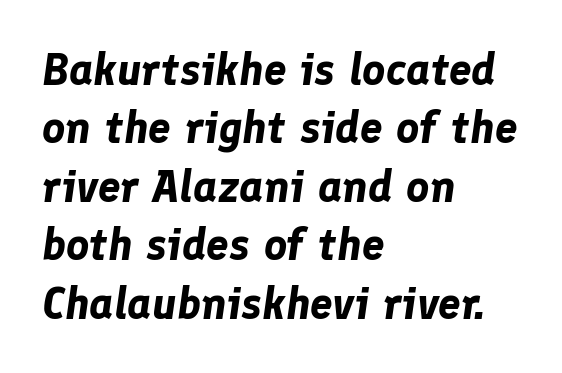
The image shows 45 px bold type, italic (leaning right); set left-aligned, normal line spacing (1.3x), normal letter spacing, not underlined; low stroke contrast and a medium x-height.
